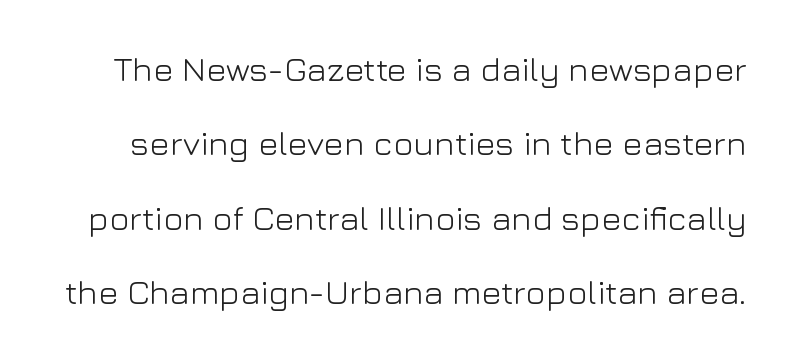
Q: Is the text bold? A: No.
Q: Is the text italic (slanted)? A: No, it is upright.
Q: Is the typeface a serif or a sans-serif typeface? A: Sans-serif.
Q: Is the text underlined? A: No.
Q: Is the spacing between letters normal or unusually wide? A: Normal.
Q: Is the spacing between lines tight, normal or loose? A: Loose.
Q: Width (condensed, normal, or wide)? A: Normal.
Q: Stroke contrast? A: Low.
Q: x-height? A: Medium.
Q: Monospaced? A: No.
